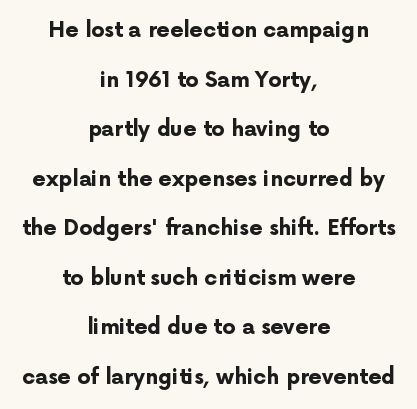
The typography opts for an upright posture over an oblique one. The vertical gap from one line to the next is large. Every row of glyphs is offset so its center matches the block's center. Students, note that the glyphs here touch the page at normal intervals. Bare-footed words on every line.
